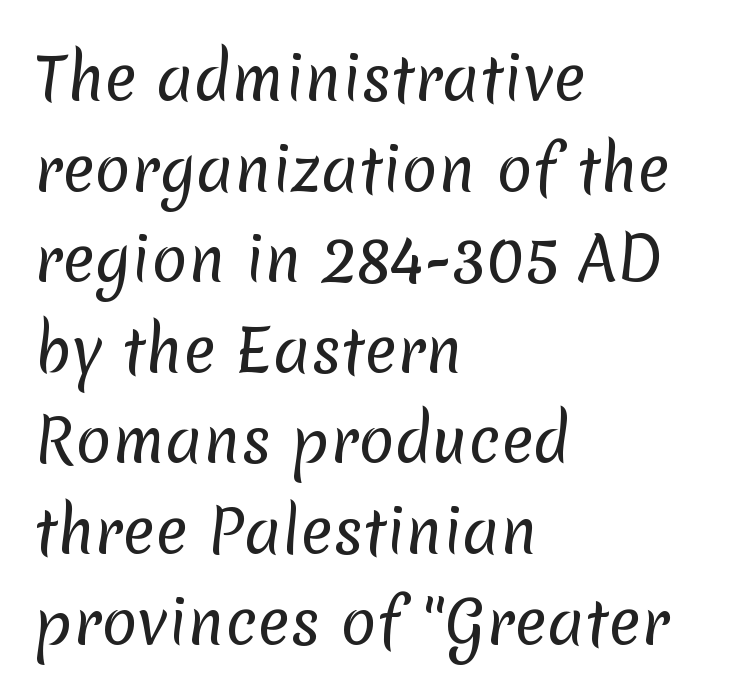
The image shows 60 px regular-weight sans-serif type; set left-aligned, normal line spacing (1.51x), normal letter spacing, not underlined; low stroke contrast and a medium x-height.
